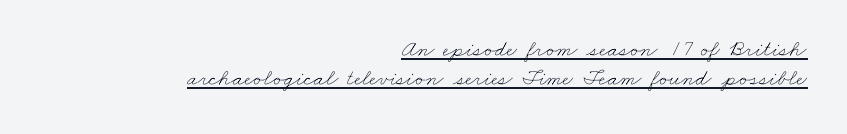
The specimen includes a rule beneath the text block's lines. Does extra space separate the letters? No, they use regular spacing. Stems and bowls with no extra thickness — not bold. Reading down the block, your eye finds every line finishing at a fixed right position. If you measured baseline to baseline, you'd find a middling distance.
